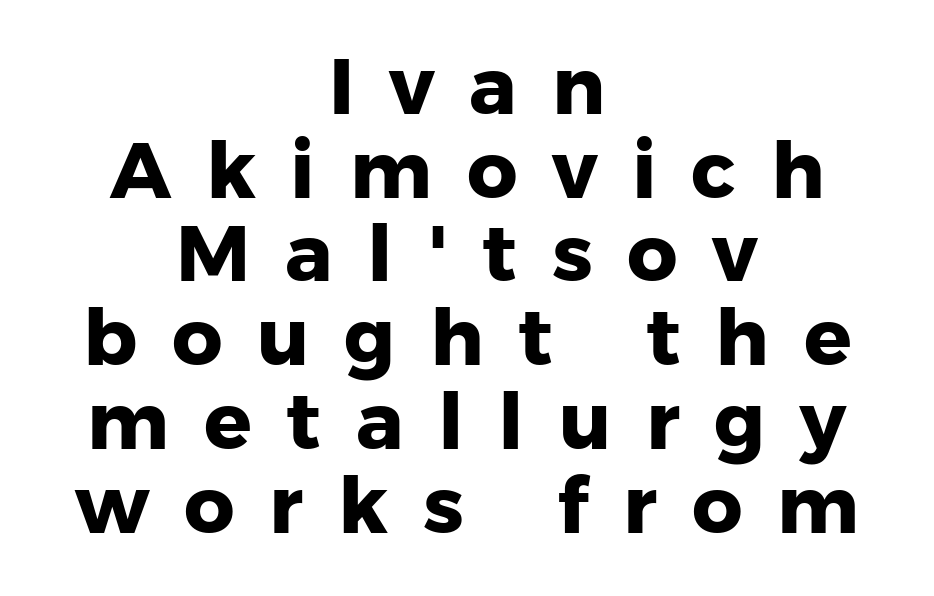
{"serif": "no", "italic": "no", "bold": "yes", "weight": "heavy", "width": "normal", "stroke_contrast": "low", "x_height": "medium", "monospaced": "no", "underline": "no", "align": "center", "line_spacing": "tight", "line_spacing_ratio": 1.06, "letter_spacing": "wide", "letter_spacing_em": 0.44, "glyph_px": 79}
